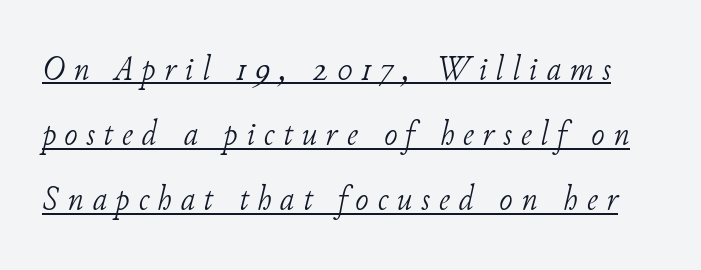
Characters follow at a spacing far wider than the type designer built in. Little horizontal feet cap the strokes, marking this as serif type. Vertical stems look standard width or narrower in stroke. The passage shown is typed in a proportional face where columns would drift. Emphasis is given by a line drawn under the lettering. Yep, that's italic — everything's leaning.
